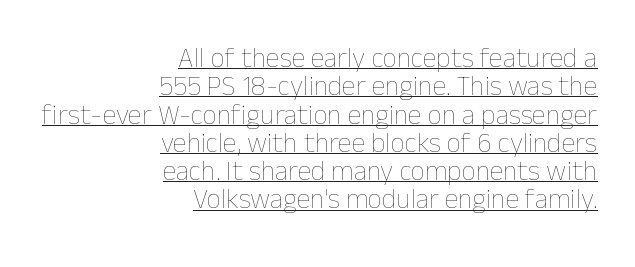
Every word sits above its own underline. Note the varied advance widths — an 'i' is clearly narrower than an 'm'. The space between consecutive lines is stingy. On a weight scale, this lands at 450 or below. Students, note that the glyphs here touch the page at normal intervals. All the whitespace from short lines collects on the left.
